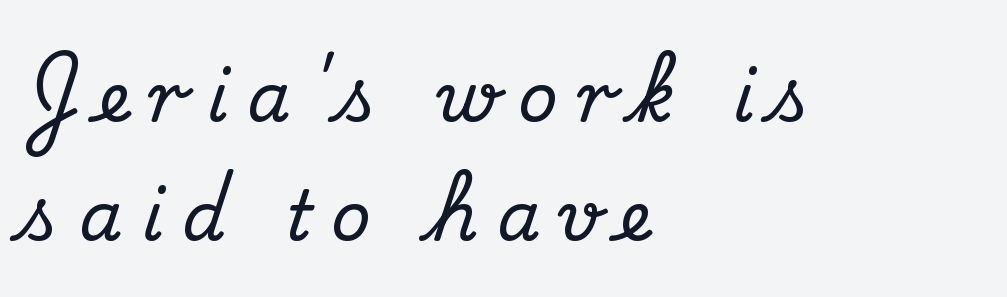
Loose tracking; the words dissolve into strings of separated letters. The text block is weighted toward the left margin, trailing off unevenly rightward. The passage shown is typed in a proportional face where columns would drift. The rendering shows small feet on the letterforms — a serif design. The glyphs are unaccompanied by any horizontal stroke below them.
